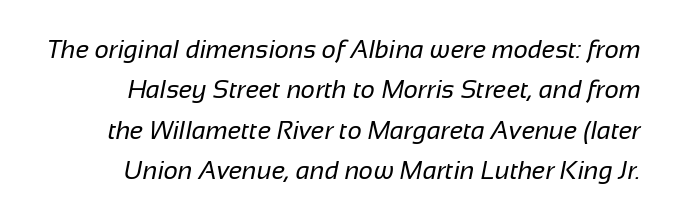
Q: Is the text bold? A: No.
Q: Is the text underlined? A: No.
Q: Is the spacing between letters normal or unusually wide? A: Normal.
Q: Is the spacing between lines tight, normal or loose? A: Normal.
